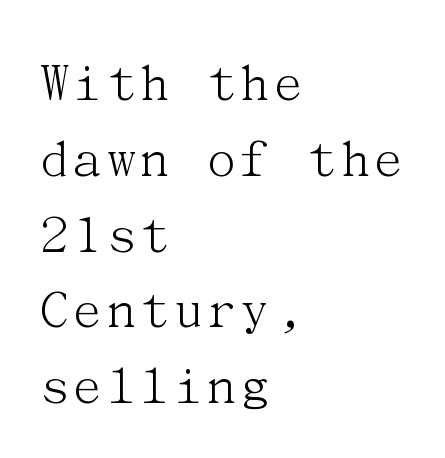
The image shows 57 px light serif type, upright; set left-aligned, normal line spacing (1.33x), normal letter spacing, not underlined; medium stroke contrast and a medium x-height.
